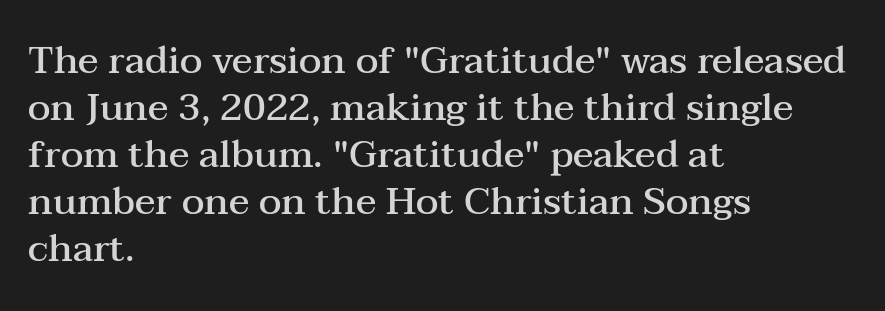
Q: Is the text bold? A: Semi-bold.
Q: Is the text italic (slanted)? A: No, it is upright.
Q: Is the typeface a serif or a sans-serif typeface? A: Serif.
Q: Is the text underlined? A: No.
Q: How is the paragraph aligned? A: Left-aligned.
Q: Is the spacing between letters normal or unusually wide? A: Normal.
Q: Width (condensed, normal, or wide)? A: Wide.
Q: Stroke contrast? A: Medium.
Q: x-height? A: Medium.
Q: Monospaced? A: No.
